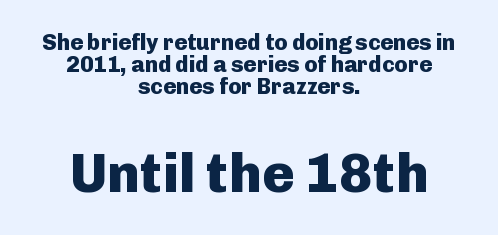
Q: Is the text bold? A: Yes.
Q: Is the text italic (slanted)? A: No, it is upright.
Q: Is the typeface a serif or a sans-serif typeface? A: Sans-serif.
Q: Is the text underlined? A: No.
Q: How is the paragraph aligned? A: Centered.
Q: Is the spacing between letters normal or unusually wide? A: Normal.
Q: Is the spacing between lines tight, normal or loose? A: Tight.
Q: Which block of text is set in a larger size, the first (top) or the second (bottom)? A: The second (bottom) one.
Q: Width (condensed, normal, or wide)? A: Normal.
Q: Stroke contrast? A: Low.
Q: x-height? A: Medium.
Q: Monospaced? A: No.
